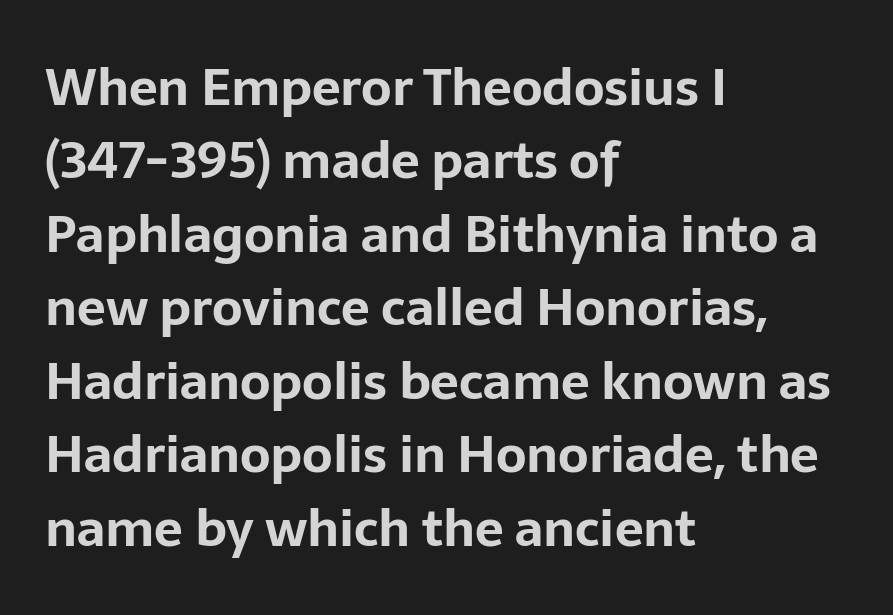
{"serif": "no", "italic": "no", "bold": "yes", "weight": "bold", "width": "normal", "stroke_contrast": "low", "x_height": "medium", "monospaced": "no", "underline": "no", "align": "left", "line_spacing": "normal", "line_spacing_ratio": 1.44, "letter_spacing": "normal", "letter_spacing_em": 0.0, "glyph_px": 51}
